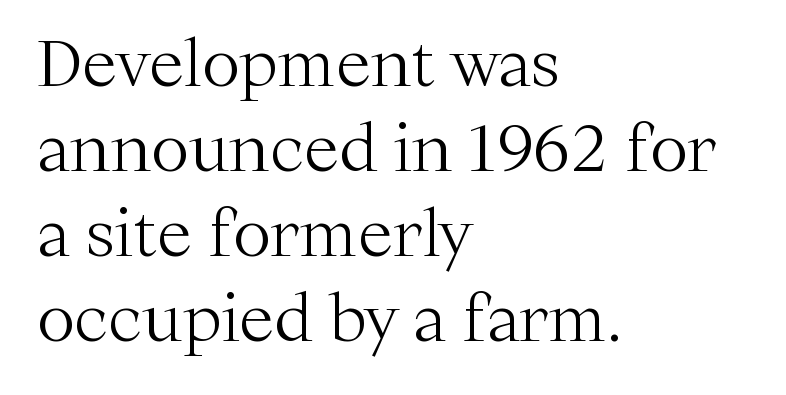
{"serif": "yes", "italic": "no", "bold": "no", "weight": "light", "width": "normal", "stroke_contrast": "medium", "x_height": "medium", "monospaced": "no", "underline": "no", "align": "left", "line_spacing": "normal", "line_spacing_ratio": 1.33, "letter_spacing": "normal", "letter_spacing_em": 0.0, "glyph_px": 64}
